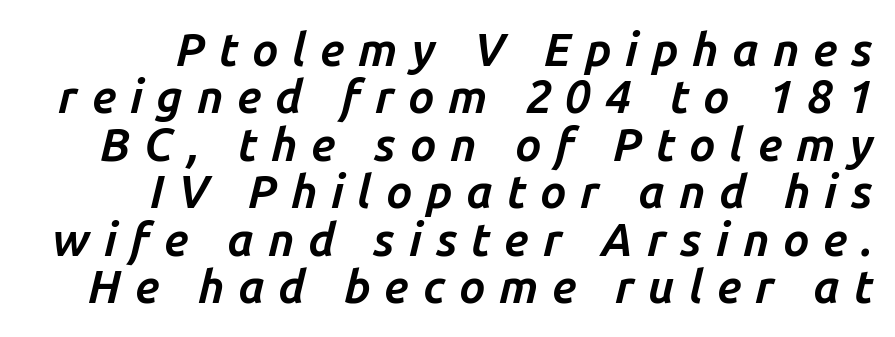
Q: Is the text bold? A: Yes.
Q: Is the text italic (slanted)? A: Yes, it leans right by about 14 degrees.
Q: Is the text underlined? A: No.
Q: How is the paragraph aligned? A: Right-aligned.
Q: Is the spacing between letters normal or unusually wide? A: Unusually wide.
Q: Is the spacing between lines tight, normal or loose? A: Tight.
Q: Width (condensed, normal, or wide)? A: Normal.
Q: Stroke contrast? A: Low.
Q: x-height? A: Medium.
Q: Monospaced? A: No.
